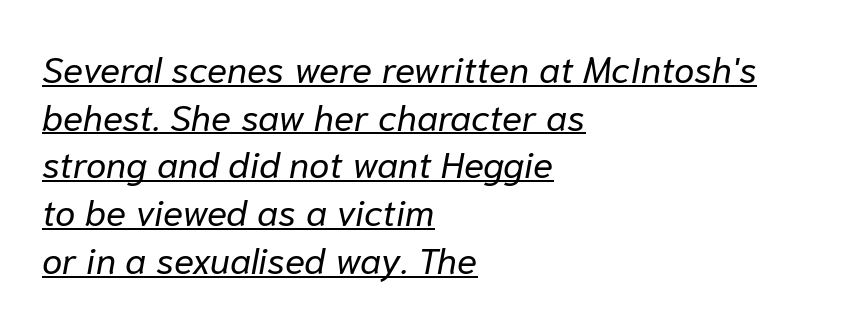
A rule runs beneath these lines of type. The letters advance in unequal steps, a hallmark of proportional type. Slant detected: the letters are inclined. Stroke thickness stays within the range of a standard reading face or lighter. Vertically, the passage feels balanced, rows spaced as you'd expect.
